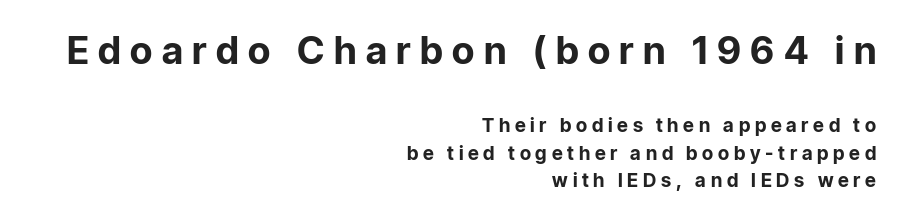
Q: Is the text bold? A: Yes.
Q: Is the text italic (slanted)? A: No, it is upright.
Q: Is the typeface a serif or a sans-serif typeface? A: Sans-serif.
Q: Is the text underlined? A: No.
Q: How is the paragraph aligned? A: Right-aligned.
Q: Is the spacing between letters normal or unusually wide? A: Unusually wide.
Q: Is the spacing between lines tight, normal or loose? A: Normal.
Q: Which block of text is set in a larger size, the first (top) or the second (bottom)? A: The first (top) one.
Q: Width (condensed, normal, or wide)? A: Normal.
Q: Stroke contrast? A: Low.
Q: x-height? A: Medium.
Q: Monospaced? A: No.
